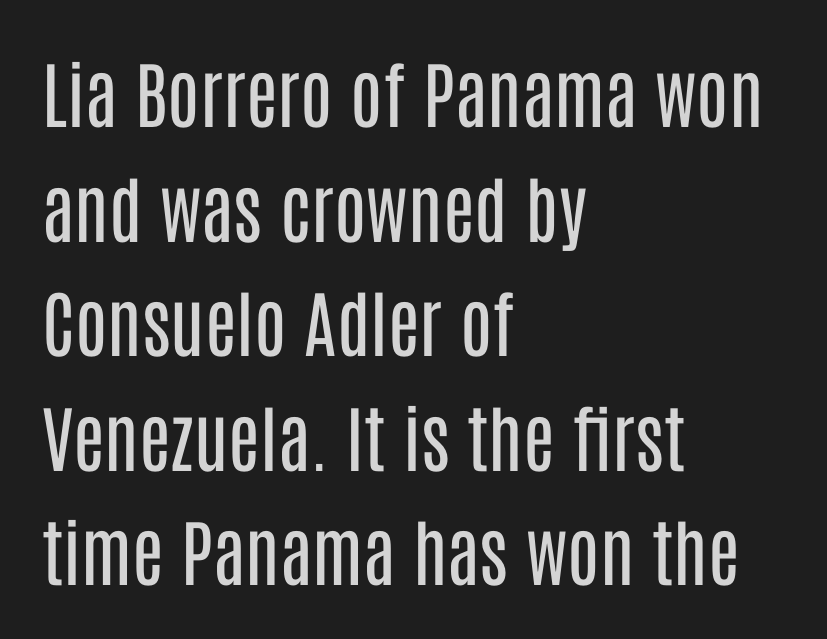
{"serif": "no", "italic": "no", "bold": "no", "weight": "regular", "width": "condensed", "stroke_contrast": "low", "x_height": "large", "monospaced": "no", "underline": "no", "align": "left", "line_spacing": "normal", "line_spacing_ratio": 1.57, "letter_spacing": "normal", "letter_spacing_em": 0.0, "glyph_px": 73}
